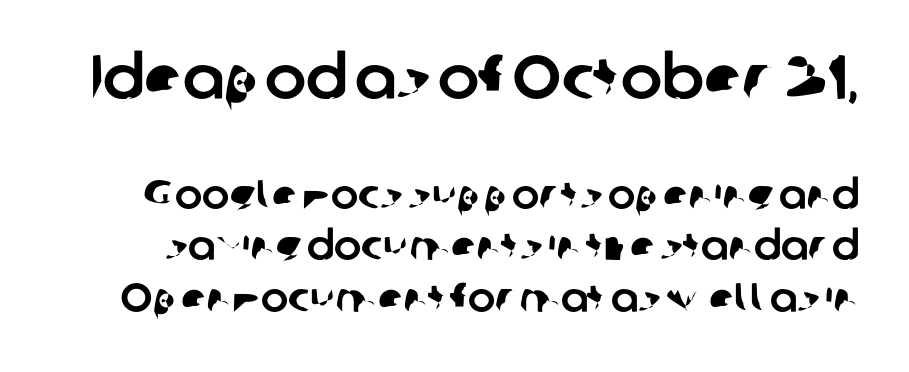
If you measured baseline to baseline, you'd find a middling distance. Each row of text sits above clean, open space. The upper block of text is set noticeably larger than the block beneath it. Looks like regular typesetting: each glyph gets only the width it needs.
